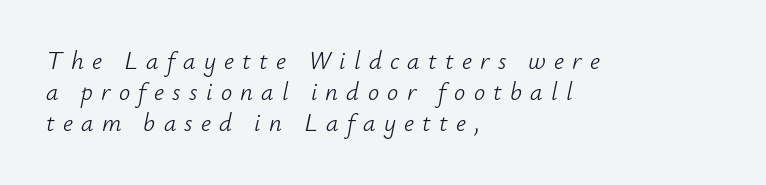
The image shows 25 px text type, italic (leaning right); set left-aligned, line spacing 1.24x, unusually wide letter spacing (+0.33 em), not underlined.
